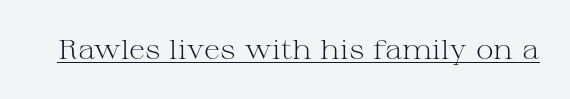
{"italic": "no", "bold": "no", "underline": "yes", "letter_spacing": "normal", "letter_spacing_em": 0.0, "glyph_px": 27}
